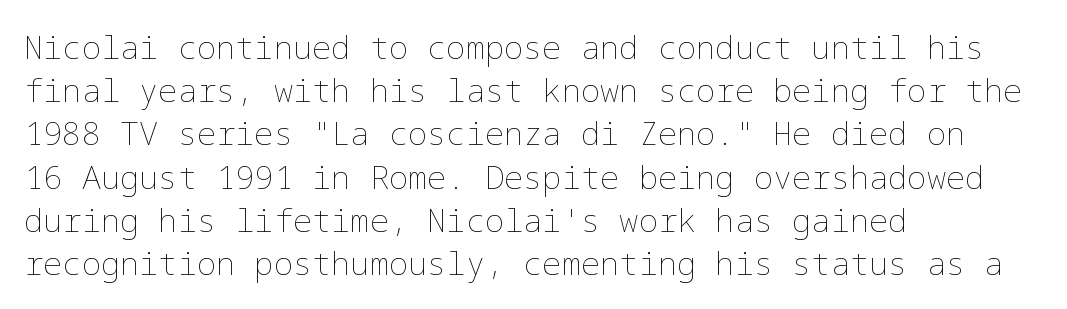
The foot of each line stays bare and open. This rendering leaves character spacing at its baseline value. Italic? Not at all — the glyphs are vertical. One glance says typical: line gaps are just what's usual. Weight class: somewhere from thin through regular. Horizontal alignment here is leftward, the default for most running prose.
